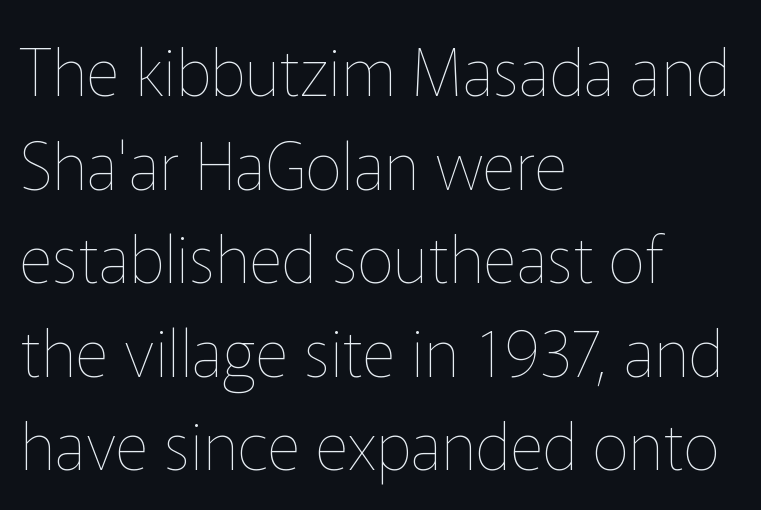
The image shows 65 px thin type, upright; set left-aligned, normal line spacing (1.44x), normal letter spacing, not underlined; low stroke contrast and a medium x-height.
